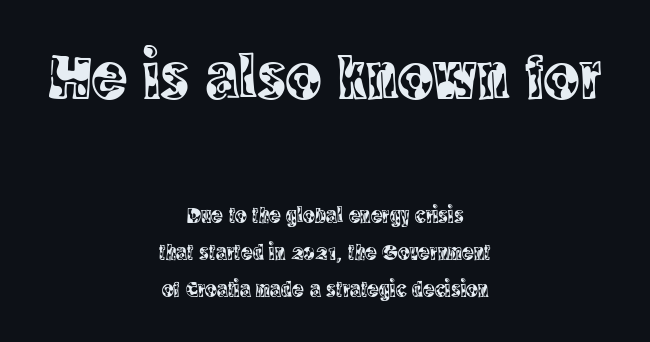
This layout puts the oversized block above and the modest block below. Designer's note — italics off, roman on. These lines are rendered in a variable-pitch font. The paragraph has two soft edges and a firm central axis. Nobody touched the tracking dial on this one. Each row of text sits above clean, open space.
